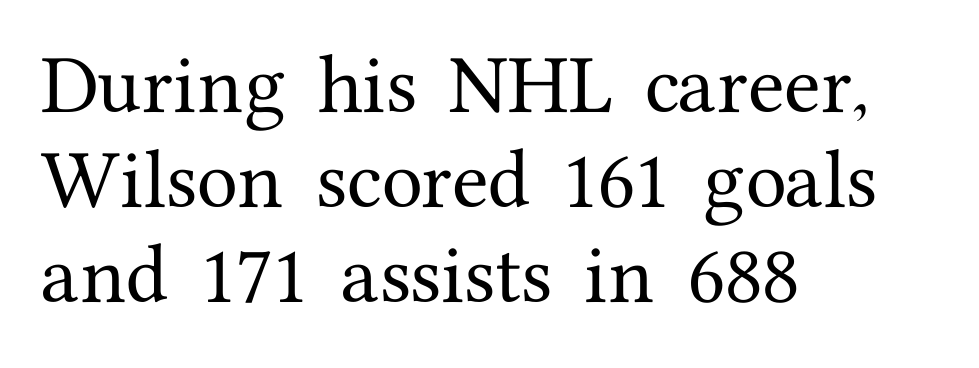
{"serif": "yes", "italic": "no", "width": "normal", "stroke_contrast": "medium", "x_height": "medium", "monospaced": "no", "underline": "no", "align": "left", "line_spacing": "normal", "line_spacing_ratio": 1.42, "letter_spacing": "normal", "letter_spacing_em": 0.0, "glyph_px": 67}
